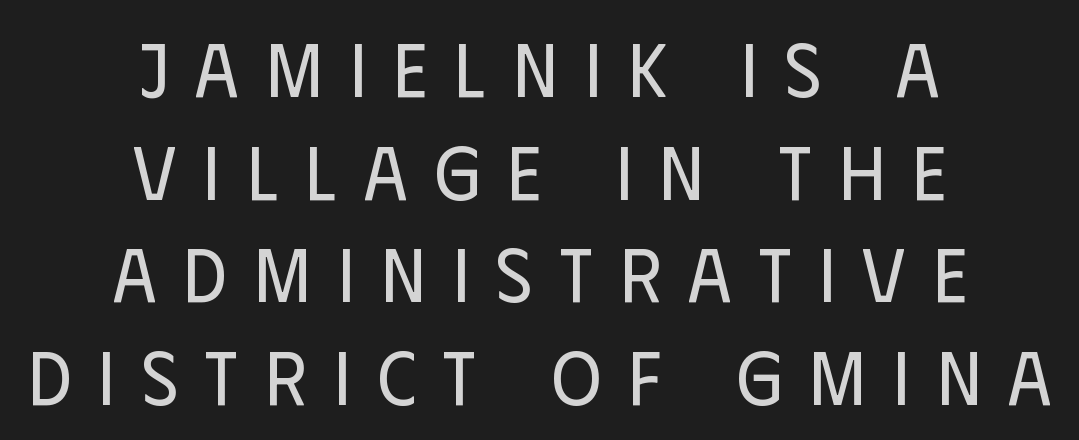
Q: Is the text bold? A: No.
Q: Is the text italic (slanted)? A: No, it is upright.
Q: Is the typeface a serif or a sans-serif typeface? A: Sans-serif.
Q: Is the text underlined? A: No.
Q: How is the paragraph aligned? A: Centered.
Q: Is the spacing between letters normal or unusually wide? A: Unusually wide.
Q: Is the spacing between lines tight, normal or loose? A: Normal.
Q: Width (condensed, normal, or wide)? A: Condensed.
Q: Stroke contrast? A: Low.
Q: x-height? A: Large.
Q: Monospaced? A: No.
